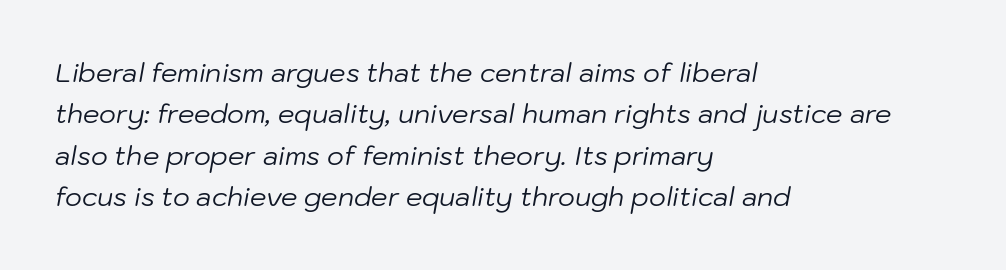
{"italic": "yes", "lean": "right", "slant_degrees": 10, "bold": "no", "underline": "no", "align": "left", "line_spacing": "normal", "line_spacing_ratio": 1.59, "letter_spacing": "normal", "letter_spacing_em": 0.0, "glyph_px": 26}
